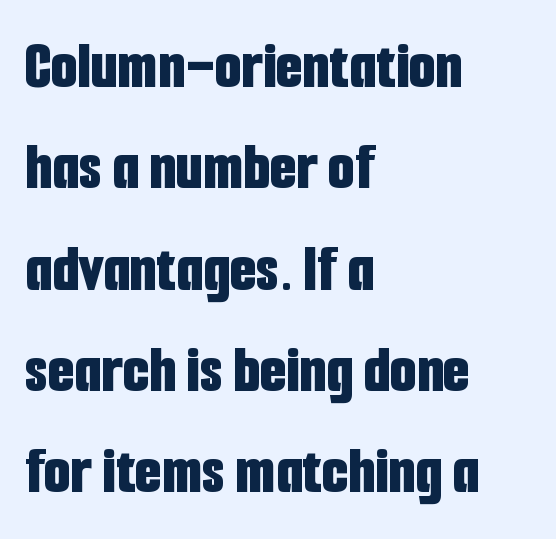
If you measured baseline to baseline, you'd find a middling distance. Unlike a traditional serif, this face leaves its strokes unadorned. The strokes are fattened all the way to bold. The setting favours the left margin, as ordinary paragraphs usually do. Bare-footed words on every line.
